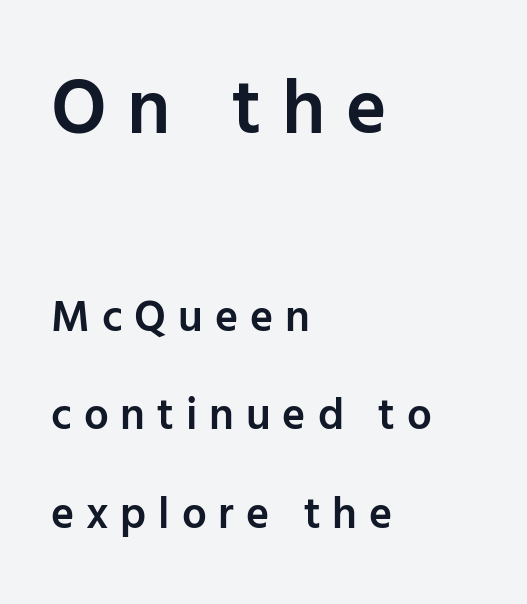
Q: Is the text bold? A: Semi-bold.
Q: Is the text italic (slanted)? A: No, it is upright.
Q: Is the typeface a serif or a sans-serif typeface? A: Sans-serif.
Q: Is the text underlined? A: No.
Q: How is the paragraph aligned? A: Left-aligned.
Q: Is the spacing between letters normal or unusually wide? A: Unusually wide.
Q: Is the spacing between lines tight, normal or loose? A: Loose.
Q: Which block of text is set in a larger size, the first (top) or the second (bottom)? A: The first (top) one.
Q: Width (condensed, normal, or wide)? A: Normal.
Q: Stroke contrast? A: Low.
Q: x-height? A: Medium.
Q: Monospaced? A: No.
